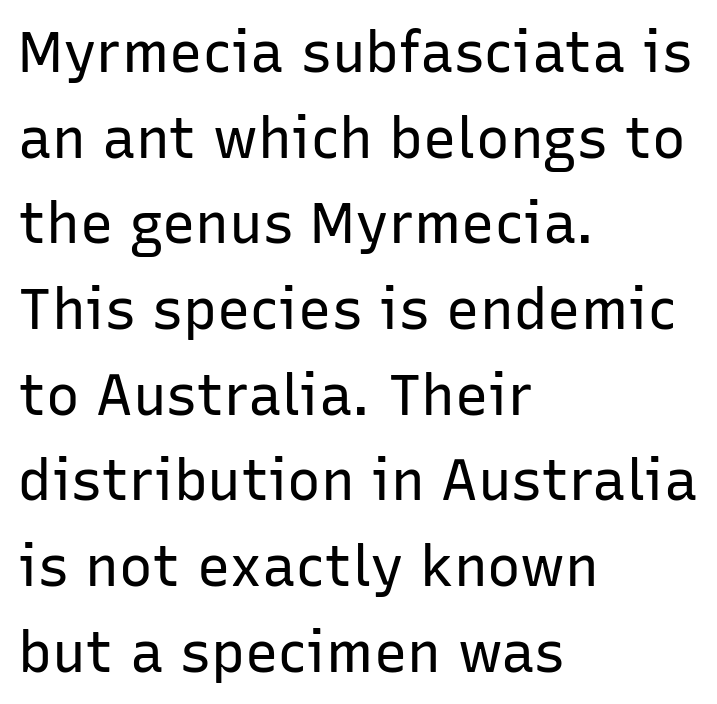
Plain, unruled lines of type. Is this a heavy cut? Hardly; it is regular or lighter. Serif or sans? Sans — the stroke terminals are bare. Ordinary non-slanted type is in use.
